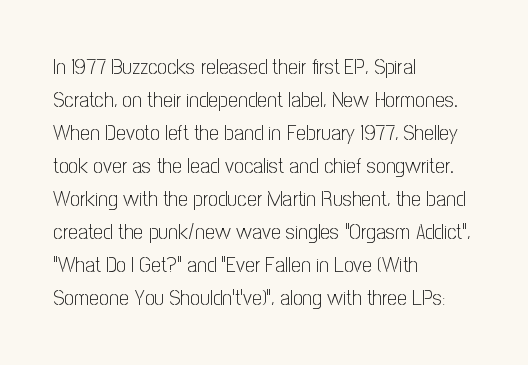
Q: Is the text bold? A: No.
Q: Is the text italic (slanted)? A: No, it is upright.
Q: Is the text underlined? A: No.
Q: How is the paragraph aligned? A: Left-aligned.
Q: Is the spacing between letters normal or unusually wide? A: Normal.
Q: Is the spacing between lines tight, normal or loose? A: Normal.
